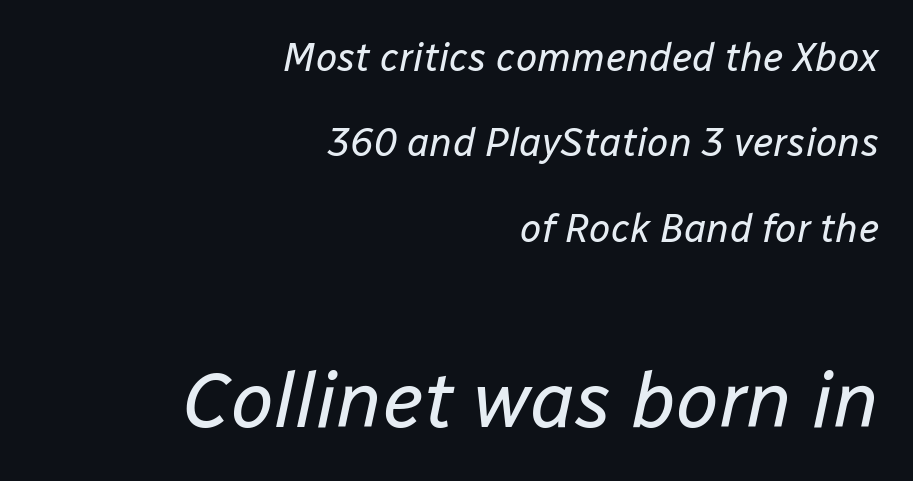
{"italic": "yes", "lean": "right", "slant_degrees": 12, "bold": "no", "weight": "regular", "width": "normal", "stroke_contrast": "low", "x_height": "medium", "monospaced": "no", "underline": "no", "align": "right", "line_spacing": "loose", "line_spacing_ratio": 2.19, "letter_spacing": "normal", "letter_spacing_em": 0.0, "larger_block": "second", "size_ratio": 2.0, "glyph_px": 78}
